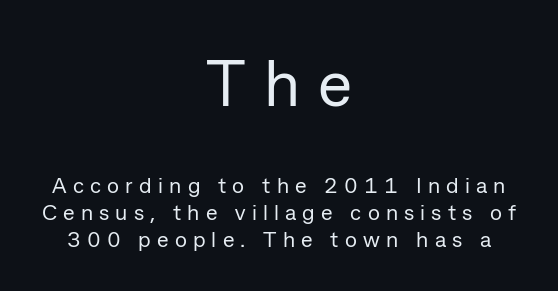
Q: Is the text bold? A: No.
Q: Is the text italic (slanted)? A: No, it is upright.
Q: Is the typeface a serif or a sans-serif typeface? A: Sans-serif.
Q: Is the text underlined? A: No.
Q: How is the paragraph aligned? A: Centered.
Q: Is the spacing between letters normal or unusually wide? A: Unusually wide.
Q: Which block of text is set in a larger size, the first (top) or the second (bottom)? A: The first (top) one.
Q: Width (condensed, normal, or wide)? A: Normal.
Q: Stroke contrast? A: Low.
Q: x-height? A: Medium.
Q: Monospaced? A: No.
